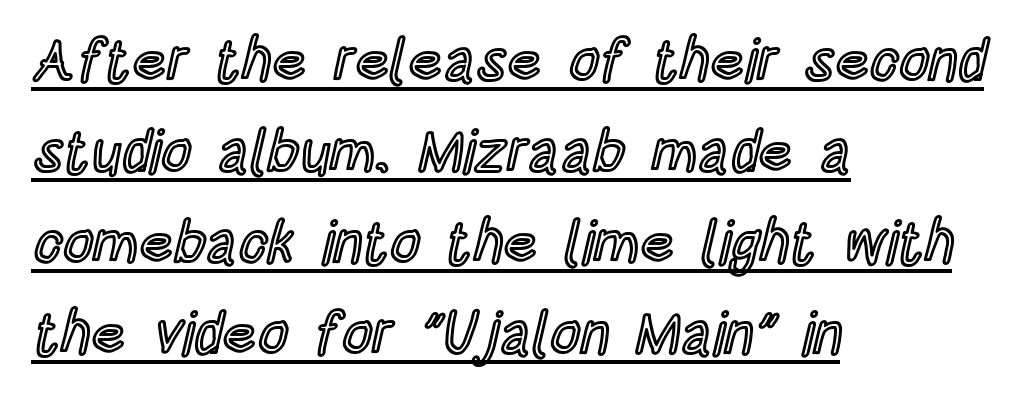
{"width": "condensed", "x_height": "large", "monospaced": "no", "underline": "yes", "align": "left", "line_spacing": "normal", "line_spacing_ratio": 1.54, "letter_spacing": "normal", "letter_spacing_em": 0.0, "glyph_px": 59}
